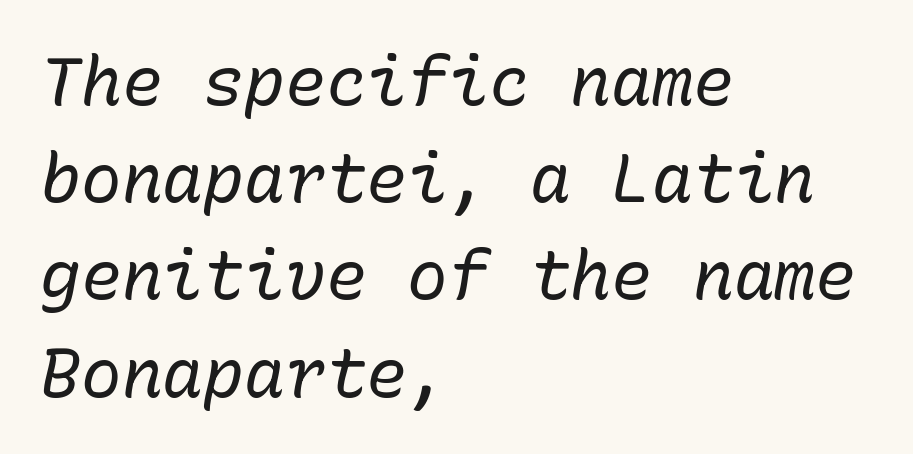
The image shows 68 px regular-weight type, italic (leaning right), monospaced; set left-aligned, normal line spacing (1.43x), normal letter spacing, not underlined; low stroke contrast and a medium x-height.
